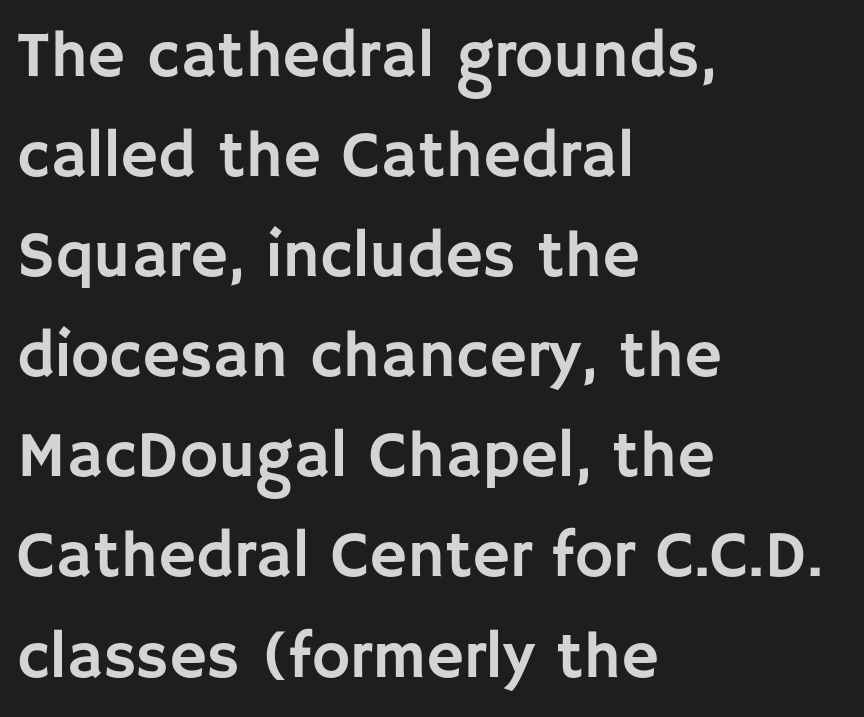
Q: Is the text italic (slanted)? A: No, it is upright.
Q: Is the typeface a serif or a sans-serif typeface? A: Sans-serif.
Q: Is the text underlined? A: No.
Q: How is the paragraph aligned? A: Left-aligned.
Q: Is the spacing between letters normal or unusually wide? A: Normal.
Q: Is the spacing between lines tight, normal or loose? A: Normal.
Q: Width (condensed, normal, or wide)? A: Normal.
Q: Stroke contrast? A: Low.
Q: x-height? A: Large.
Q: Monospaced? A: No.
